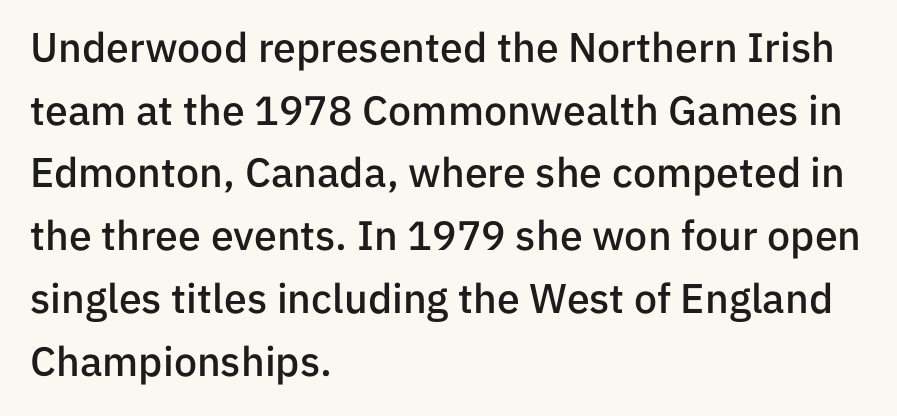
{"serif": "no", "italic": "no", "bold": "semi", "weight": "semibold", "width": "normal", "stroke_contrast": "low", "x_height": "medium", "monospaced": "no", "underline": "no", "align": "left", "line_spacing": "normal", "line_spacing_ratio": 1.53, "letter_spacing": "normal", "letter_spacing_em": 0.0, "glyph_px": 41}
